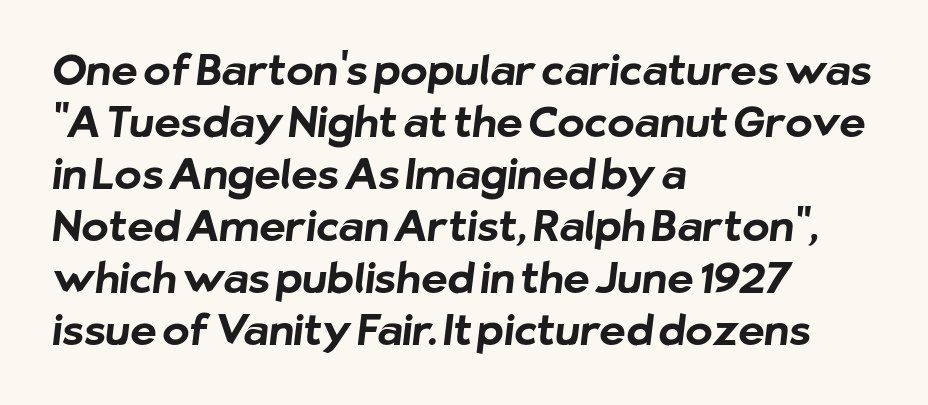
{"serif": "no", "bold": "yes", "weight": "bold", "width": "normal", "stroke_contrast": "low", "x_height": "medium", "monospaced": "no", "underline": "no", "align": "left", "line_spacing": "normal", "line_spacing_ratio": 1.27, "letter_spacing": "normal", "letter_spacing_em": 0.0, "glyph_px": 41}
